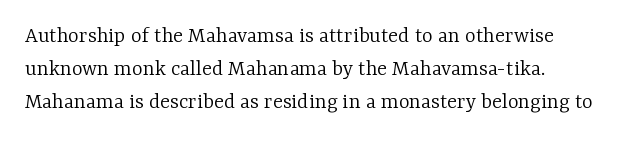
{"italic": "no", "bold": "no", "underline": "no", "align": "left", "line_spacing": "normal", "line_spacing_ratio": 1.44, "letter_spacing": "normal", "letter_spacing_em": 0.0, "glyph_px": 23}
